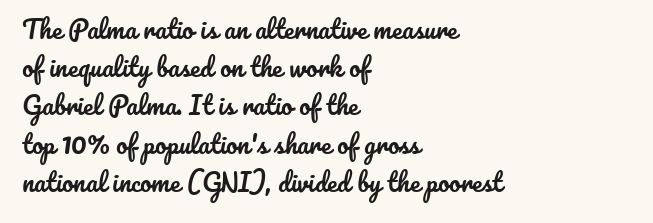
The image shows 25 px text type; set left-aligned, normal line spacing (1.53x), normal letter spacing, not underlined.
